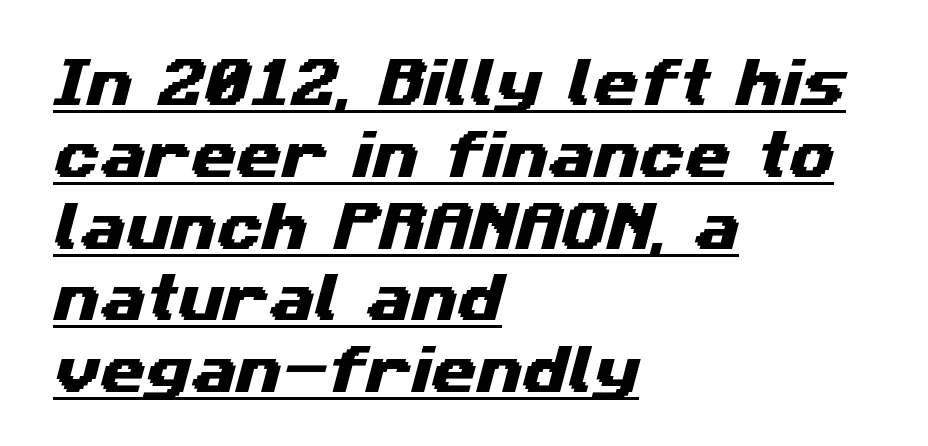
The image shows 52 px wide sans-serif type; set left-aligned, normal line spacing (1.38x), normal letter spacing, underlined; medium stroke contrast and a medium x-height.
